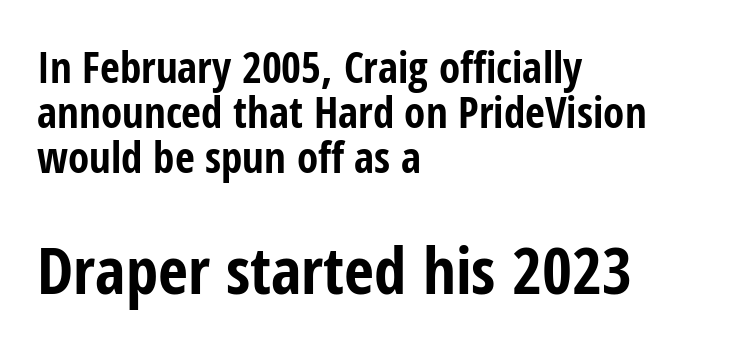
The image shows 65 px bold, condensed sans-serif type, upright; set left-aligned, tight line spacing (1.05x), normal letter spacing, not underlined; the second (bottom) block is 1.51x larger; low stroke contrast and a medium x-height.
